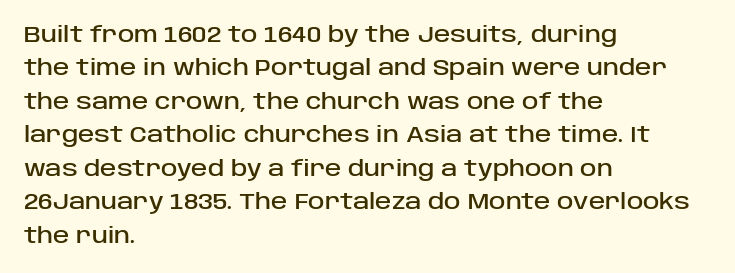
Q: Is the text italic (slanted)? A: No, it is upright.
Q: Is the text underlined? A: No.
Q: How is the paragraph aligned? A: Left-aligned.
Q: Is the spacing between letters normal or unusually wide? A: Normal.
Q: Is the spacing between lines tight, normal or loose? A: Normal.
